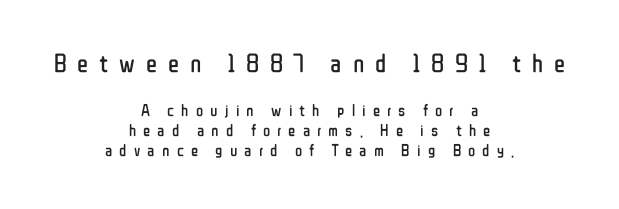
Q: Is the text bold? A: No.
Q: Is the text italic (slanted)? A: No, it is upright.
Q: Is the text underlined? A: No.
Q: How is the paragraph aligned? A: Centered.
Q: Is the spacing between letters normal or unusually wide? A: Unusually wide.
Q: Which block of text is set in a larger size, the first (top) or the second (bottom)? A: The first (top) one.
